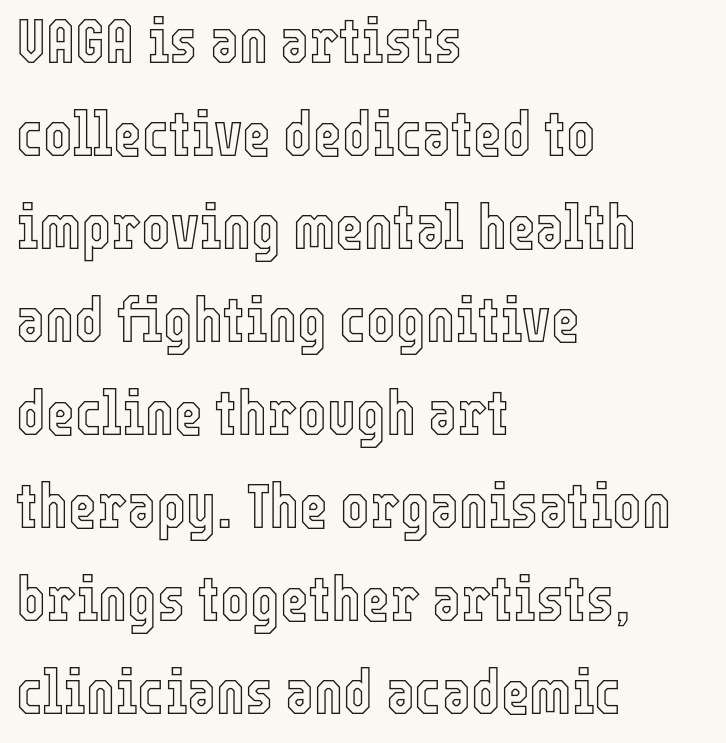
{"italic": "no", "width": "condensed", "x_height": "medium", "monospaced": "no", "underline": "no", "align": "left", "line_spacing": "normal", "line_spacing_ratio": 1.5, "letter_spacing": "normal", "letter_spacing_em": 0.0, "glyph_px": 62}
